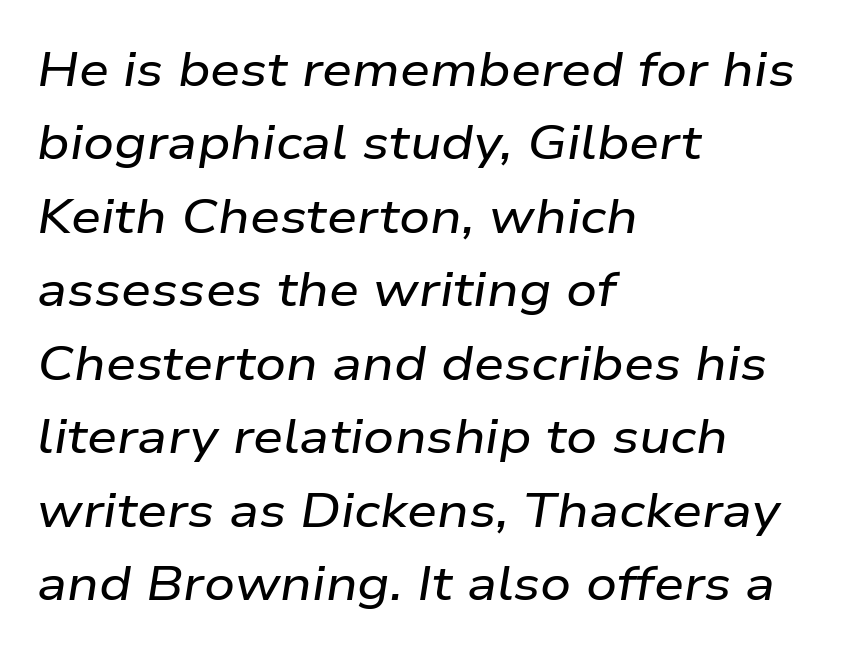
The image shows 48 px wide type, italic (leaning right); set left-aligned, normal line spacing (1.53x), normal letter spacing, not underlined; low stroke contrast and a medium x-height.
